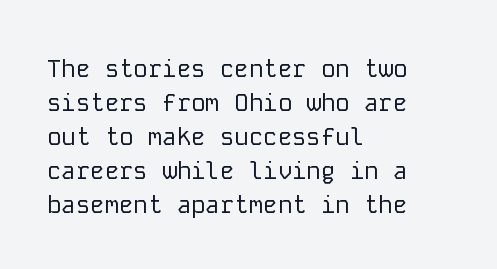
Q: Is the text bold? A: No.
Q: Is the text italic (slanted)? A: No, it is upright.
Q: Is the text underlined? A: No.
Q: How is the paragraph aligned? A: Left-aligned.
Q: Is the spacing between letters normal or unusually wide? A: Normal.
Q: Is the spacing between lines tight, normal or loose? A: Normal.
